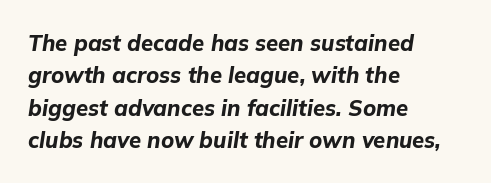
Q: Is the text bold? A: Yes.
Q: Is the text italic (slanted)? A: Yes, it leans right by about 9 degrees.
Q: Is the text underlined? A: No.
Q: How is the paragraph aligned? A: Left-aligned.
Q: Is the spacing between letters normal or unusually wide? A: Normal.
Q: Is the spacing between lines tight, normal or loose? A: Normal.
